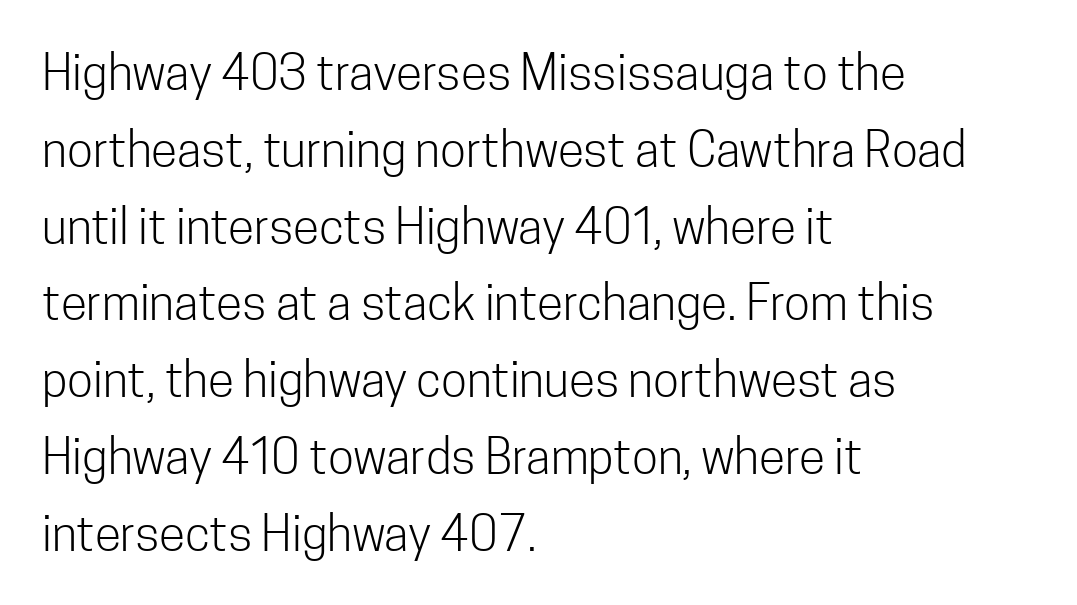
{"serif": "no", "italic": "no", "bold": "no", "weight": "light", "width": "condensed", "stroke_contrast": "low", "x_height": "medium", "monospaced": "no", "underline": "no", "align": "left", "line_spacing": "normal", "line_spacing_ratio": 1.6, "letter_spacing": "normal", "letter_spacing_em": 0.0, "glyph_px": 48}
